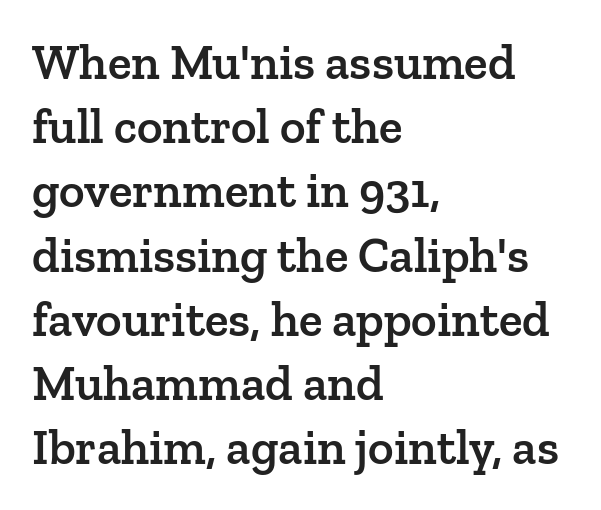
The image shows 49 px semibold serif type, upright; set left-aligned, normal line spacing (1.31x), normal letter spacing, not underlined; low stroke contrast and a medium x-height.
